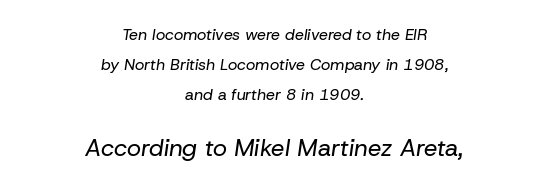
Q: Is the text bold? A: No.
Q: Is the text italic (slanted)? A: Yes, it leans right by about 8 degrees.
Q: Is the text underlined? A: No.
Q: How is the paragraph aligned? A: Centered.
Q: Is the spacing between letters normal or unusually wide? A: Normal.
Q: Which block of text is set in a larger size, the first (top) or the second (bottom)? A: The second (bottom) one.
